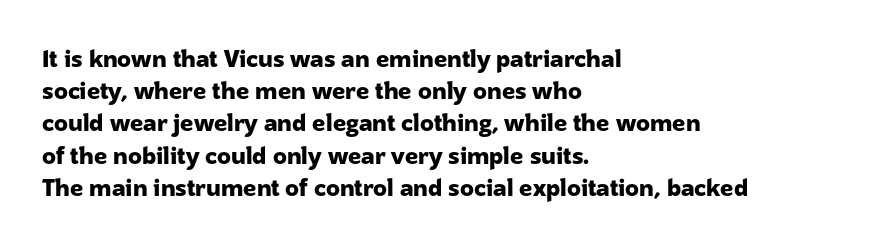
Q: Is the text bold? A: Yes.
Q: Is the text italic (slanted)? A: No, it is upright.
Q: Is the text underlined? A: No.
Q: How is the paragraph aligned? A: Left-aligned.
Q: Is the spacing between letters normal or unusually wide? A: Normal.
Q: Is the spacing between lines tight, normal or loose? A: Normal.
